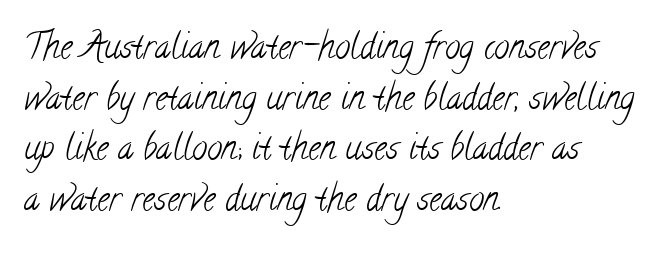
The image shows 34 px light, condensed serif type; set left-aligned, normal line spacing (1.49x), normal letter spacing, not underlined; low stroke contrast and a small x-height.
